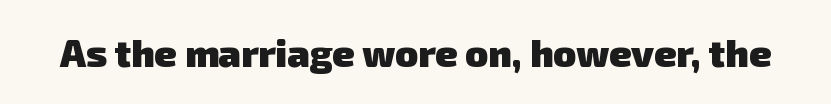
The image shows 38 px heavy sans-serif type; set normal letter spacing, not underlined; low stroke contrast and a medium x-height.
